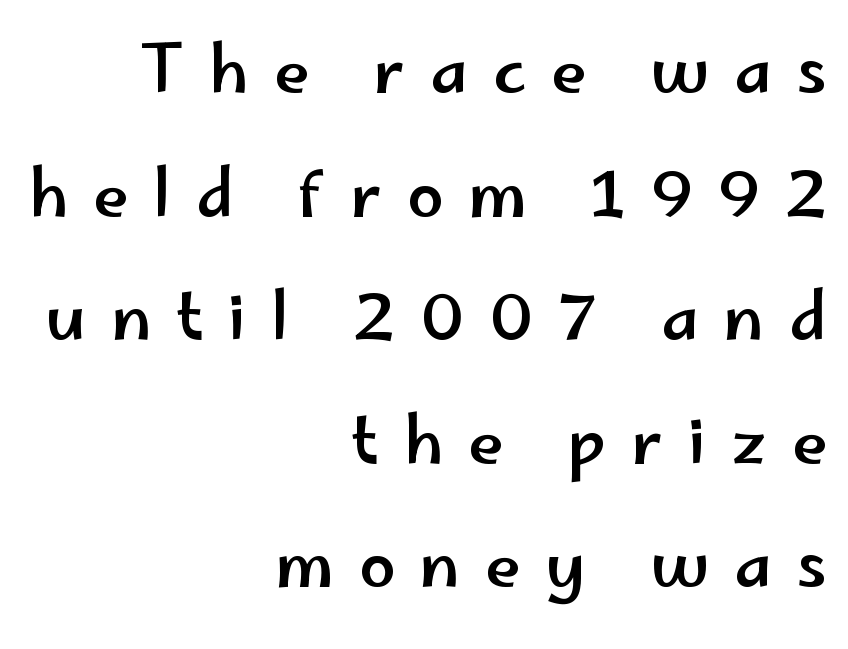
The image shows 64 px wide sans-serif type, upright; set right-aligned, loose line spacing (1.93x), unusually wide letter spacing (+0.39 em), not underlined; low stroke contrast and a small x-height.
